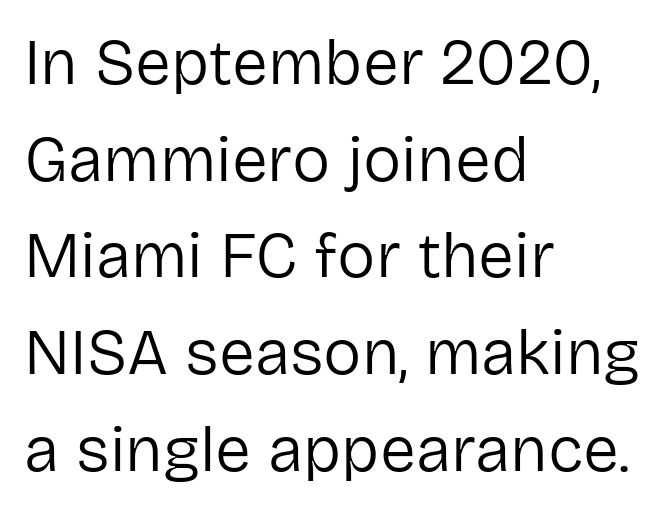
Bare-footed words on every line. Leftover space on each line is placed entirely after the last word. Whoever set this chose a conventional vertical rhythm. Bold? No — there's no thickening of the strokes. Caption: standard tracking, unaltered. Spacing verdict: proportional, widths tailored to each character.
